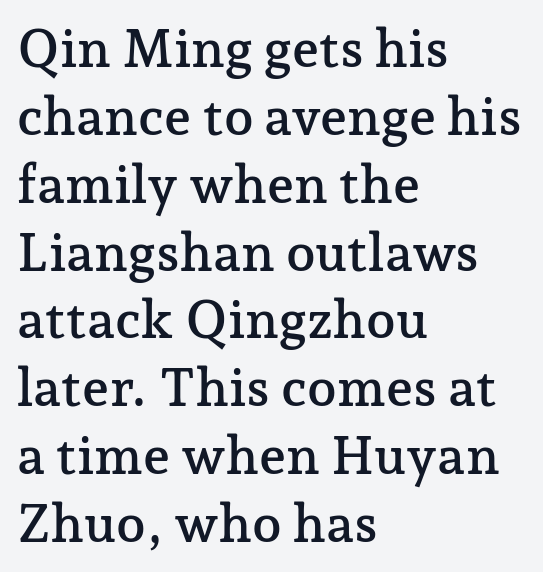
Compared with typical paragraphs, the rows here are spaced about the same. Type style note: has serifs. The foot of each line stays bare and open. Rendered with straight, roman letterforms. One-word summary of the alignment: left. The letterforms sit shoulder to shoulder at normal distance.
